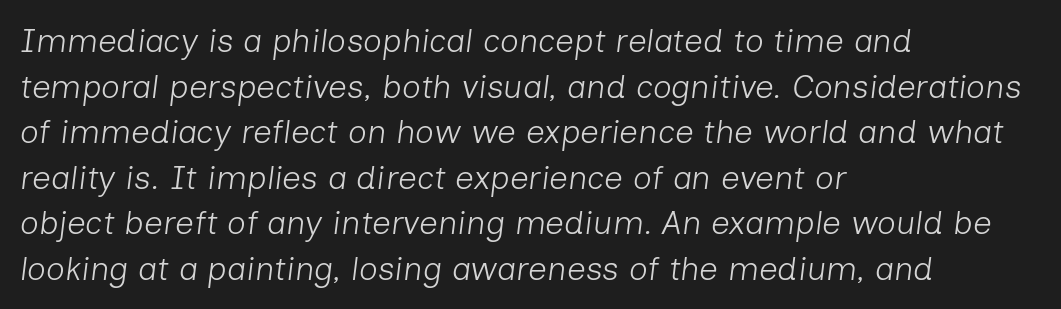
The lettering tilts uniformly, giving the passage an italic look. Regarding leading, the lines here are spaced in the standard way. Here the designer chose a conventional face with non-uniform glyph widths. The strokes are not fattened; the text isn't bold. Horizontally, the lines are justified to the leading edge only. Only glyphs here, with clear space below each row.
